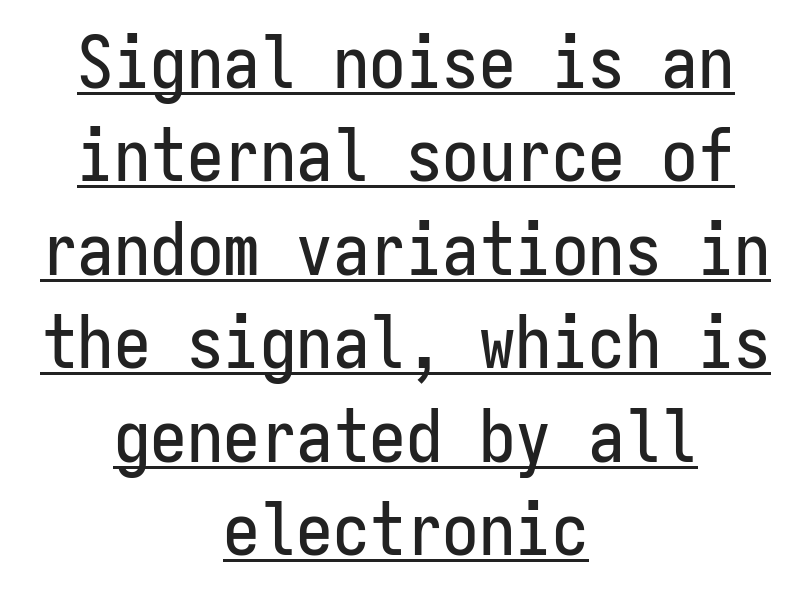
Q: Is the text italic (slanted)? A: No, it is upright.
Q: Is the typeface a serif or a sans-serif typeface? A: Sans-serif.
Q: Is the text underlined? A: Yes.
Q: How is the paragraph aligned? A: Centered.
Q: Is the spacing between letters normal or unusually wide? A: Normal.
Q: Is the spacing between lines tight, normal or loose? A: Normal.
Q: Width (condensed, normal, or wide)? A: Condensed.
Q: Stroke contrast? A: Low.
Q: x-height? A: Medium.
Q: Monospaced? A: Yes.
